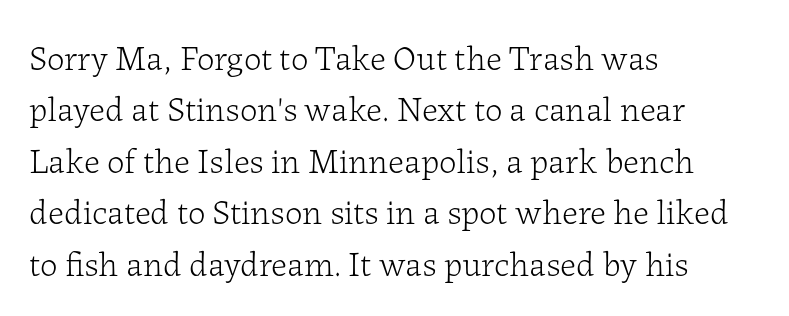
The image shows 35 px light serif type, upright; set left-aligned, normal line spacing (1.47x), normal letter spacing, not underlined; low stroke contrast and a medium x-height.
